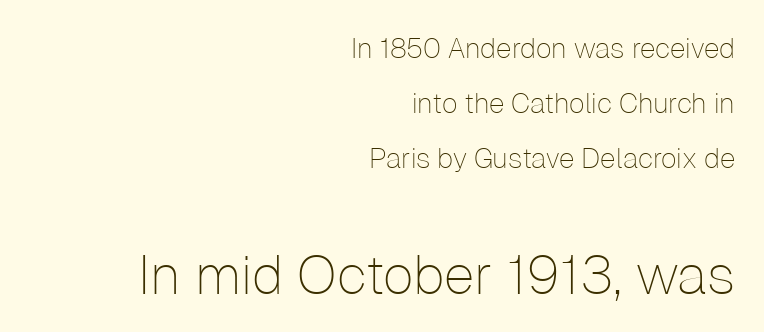
{"serif": "no", "italic": "no", "bold": "no", "weight": "thin", "width": "normal", "stroke_contrast": "low", "x_height": "medium", "monospaced": "no", "underline": "no", "align": "right", "line_spacing": "loose", "line_spacing_ratio": 1.96, "letter_spacing": "normal", "letter_spacing_em": 0.0, "larger_block": "second", "size_ratio": 1.96, "glyph_px": 55}
